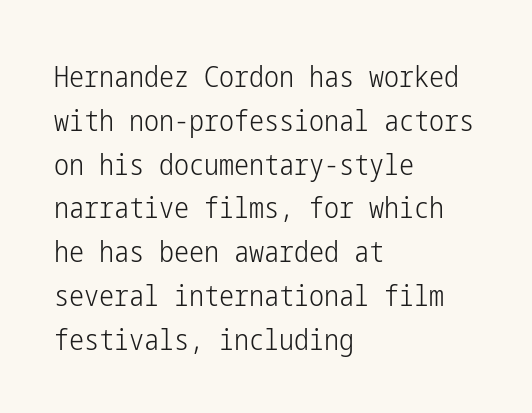
Q: Is the text bold? A: No.
Q: Is the text italic (slanted)? A: No, it is upright.
Q: Is the typeface a serif or a sans-serif typeface? A: Sans-serif.
Q: Is the text underlined? A: No.
Q: How is the paragraph aligned? A: Left-aligned.
Q: Is the spacing between letters normal or unusually wide? A: Normal.
Q: Is the spacing between lines tight, normal or loose? A: Normal.
Q: Width (condensed, normal, or wide)? A: Condensed.
Q: Stroke contrast? A: Low.
Q: x-height? A: Medium.
